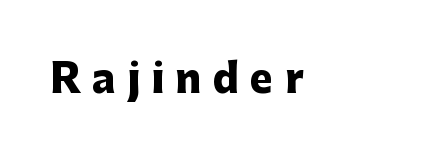
{"serif": "no", "italic": "no", "bold": "yes", "weight": "heavy", "width": "normal", "stroke_contrast": "low", "x_height": "medium", "monospaced": "no", "underline": "no", "letter_spacing": "wide", "letter_spacing_em": 0.29, "glyph_px": 39}
